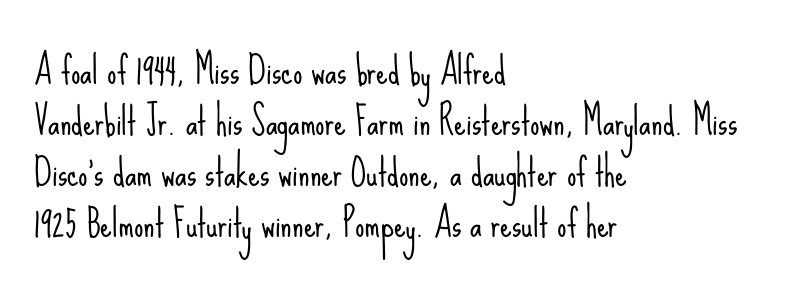
The image shows 37 px light, condensed sans-serif type, upright; set left-aligned, normal line spacing (1.38x), normal letter spacing, not underlined; low stroke contrast and a small x-height.
